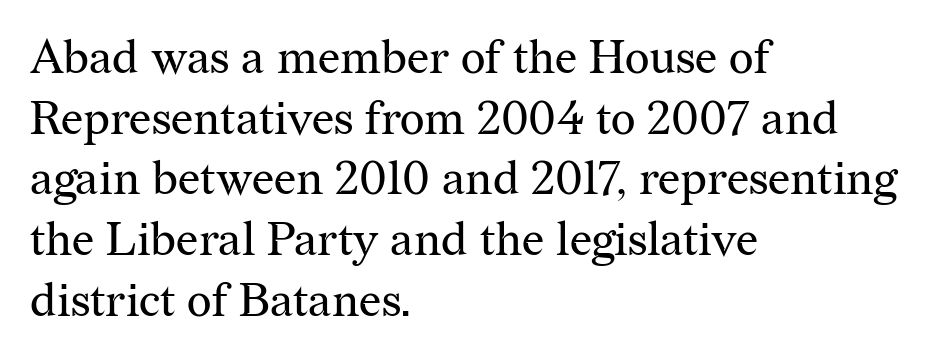
{"serif": "yes", "italic": "no", "bold": "no", "weight": "regular", "width": "normal", "stroke_contrast": "medium", "x_height": "medium", "monospaced": "no", "underline": "no", "align": "left", "line_spacing": "normal", "line_spacing_ratio": 1.29, "letter_spacing": "normal", "letter_spacing_em": 0.0, "glyph_px": 47}
